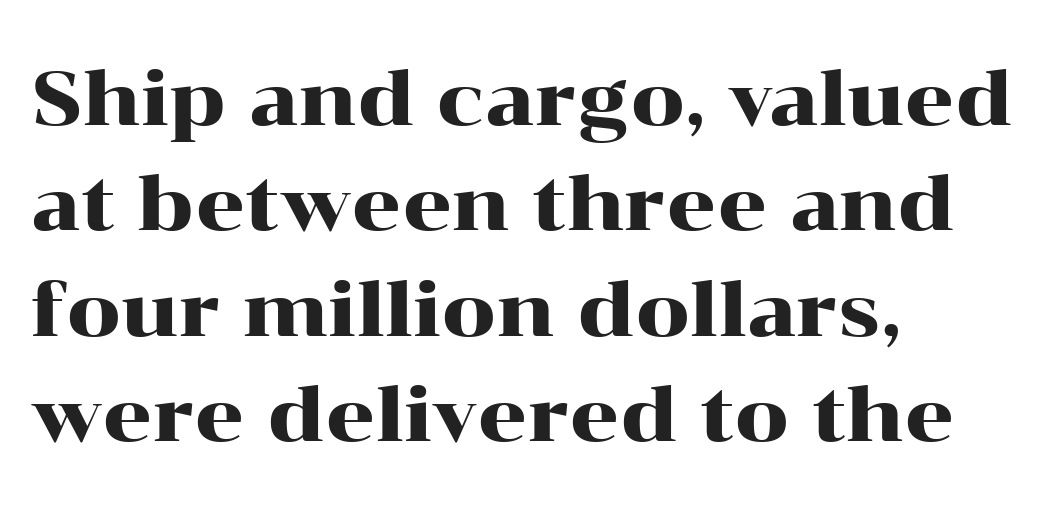
Q: Is the text italic (slanted)? A: No, it is upright.
Q: Is the typeface a serif or a sans-serif typeface? A: Serif.
Q: Is the text underlined? A: No.
Q: How is the paragraph aligned? A: Left-aligned.
Q: Is the spacing between letters normal or unusually wide? A: Normal.
Q: Is the spacing between lines tight, normal or loose? A: Normal.
Q: Width (condensed, normal, or wide)? A: Wide.
Q: Stroke contrast? A: High.
Q: x-height? A: Medium.
Q: Monospaced? A: No.
